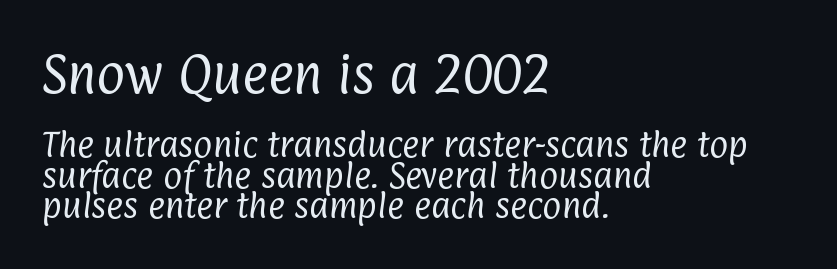
Q: Is the text bold? A: No.
Q: Is the typeface a serif or a sans-serif typeface? A: Sans-serif.
Q: Is the text underlined? A: No.
Q: How is the paragraph aligned? A: Left-aligned.
Q: Is the spacing between letters normal or unusually wide? A: Normal.
Q: Is the spacing between lines tight, normal or loose? A: Tight.
Q: Which block of text is set in a larger size, the first (top) or the second (bottom)? A: The first (top) one.
Q: Width (condensed, normal, or wide)? A: Condensed.
Q: Stroke contrast? A: Low.
Q: x-height? A: Medium.
Q: Monospaced? A: No.
